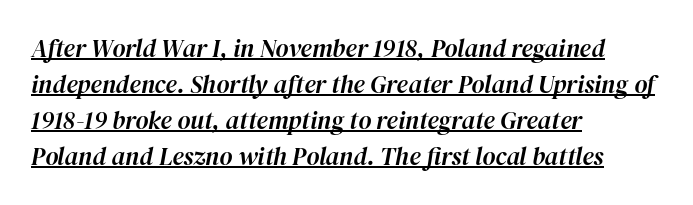
Q: Is the text italic (slanted)? A: Yes, it leans right by about 12 degrees.
Q: Is the text underlined? A: Yes.
Q: How is the paragraph aligned? A: Left-aligned.
Q: Is the spacing between letters normal or unusually wide? A: Normal.
Q: Is the spacing between lines tight, normal or loose? A: Normal.
